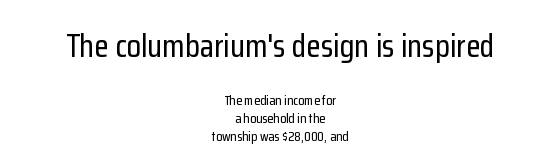
The image shows 33 px condensed sans-serif type, upright; set centered, normal line spacing (1.31x), normal letter spacing, not underlined; the first (top) block is 2.36x larger; low stroke contrast and a medium x-height.
